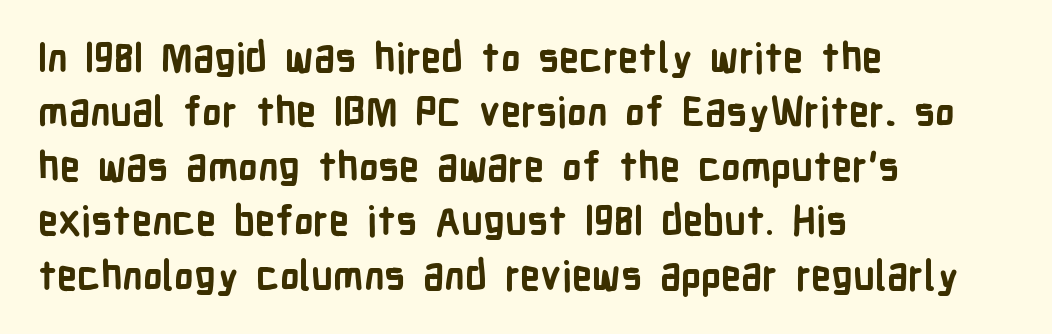
{"serif": "no", "italic": "no", "bold": "yes", "weight": "semibold", "width": "condensed", "stroke_contrast": "low", "x_height": "medium", "monospaced": "no", "underline": "no", "align": "left", "line_spacing": "normal", "line_spacing_ratio": 1.36, "letter_spacing": "normal", "letter_spacing_em": 0.0, "glyph_px": 40}
